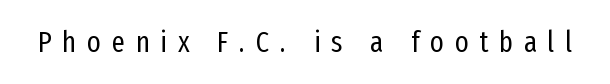
The image shows 29 px regular-weight, condensed sans-serif type, upright; set unusually wide letter spacing (+0.37 em), not underlined; low stroke contrast and a medium x-height.
